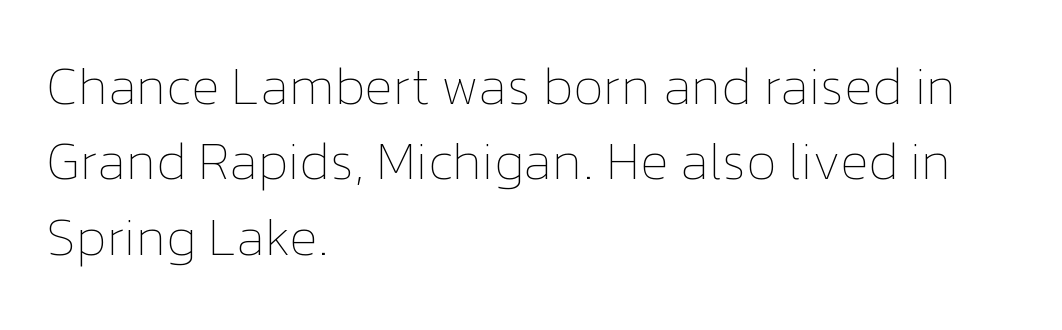
Q: Is the text bold? A: No.
Q: Is the text italic (slanted)? A: No, it is upright.
Q: Is the text underlined? A: No.
Q: How is the paragraph aligned? A: Left-aligned.
Q: Is the spacing between letters normal or unusually wide? A: Normal.
Q: Is the spacing between lines tight, normal or loose? A: Normal.
Q: Width (condensed, normal, or wide)? A: Normal.
Q: Stroke contrast? A: Low.
Q: x-height? A: Medium.
Q: Monospaced? A: No.
